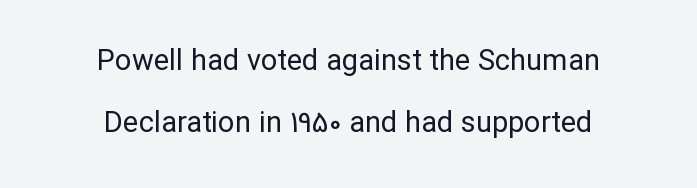
A clean baseline with only descenders dipping below it. Spacing verdict: proportional, widths tailored to each character. Compared with a typical body face, this is equally light or lighter still. The font's upright variant was chosen for this text. The paragraph shown floats in the horizontal middle. The line texture is even and compact thanks to regular tracking.
